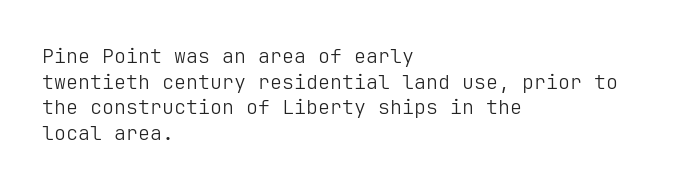
Q: Is the text bold? A: No.
Q: Is the text italic (slanted)? A: No, it is upright.
Q: Is the text underlined? A: No.
Q: How is the paragraph aligned? A: Left-aligned.
Q: Is the spacing between letters normal or unusually wide? A: Normal.
Q: Is the spacing between lines tight, normal or loose? A: Normal.
